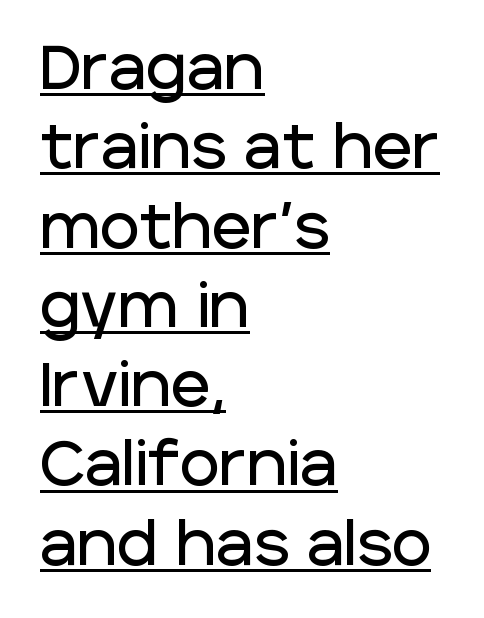
Glyph-to-glyph distance matches everyday printed text. It's the straight-up-and-down kind of type. The typesetter chose a ragged-right arrangement here. Students, observe the line beneath the letters — that is underlining.
